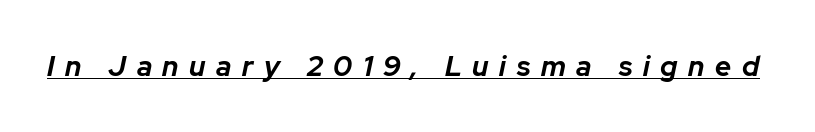
{"italic": "yes", "lean": "right", "slant_degrees": 12, "bold": "yes", "weight": "bold", "width": "normal", "stroke_contrast": "low", "x_height": "medium", "monospaced": "no", "underline": "yes", "letter_spacing": "wide", "letter_spacing_em": 0.38, "glyph_px": 28}
